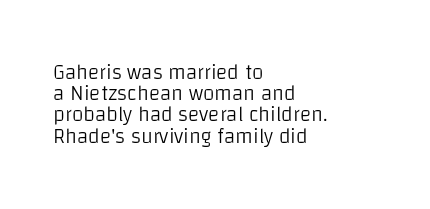
The weight would be labelled regular, book, light, or lighter still. Lines of text with bare space underneath. Characters follow at the spacing the type designer built in. Tightly led — the rows are bunched. Casual observation: everything's shoved over to the left.
